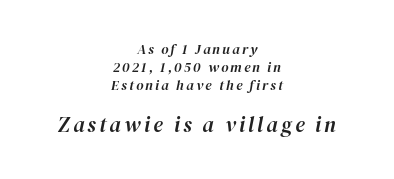
{"italic": "yes", "lean": "right", "slant_degrees": 12, "underline": "no", "align": "center", "line_spacing": "normal", "line_spacing_ratio": 1.28, "larger_block": "second", "size_ratio": 1.5, "glyph_px": 21}
